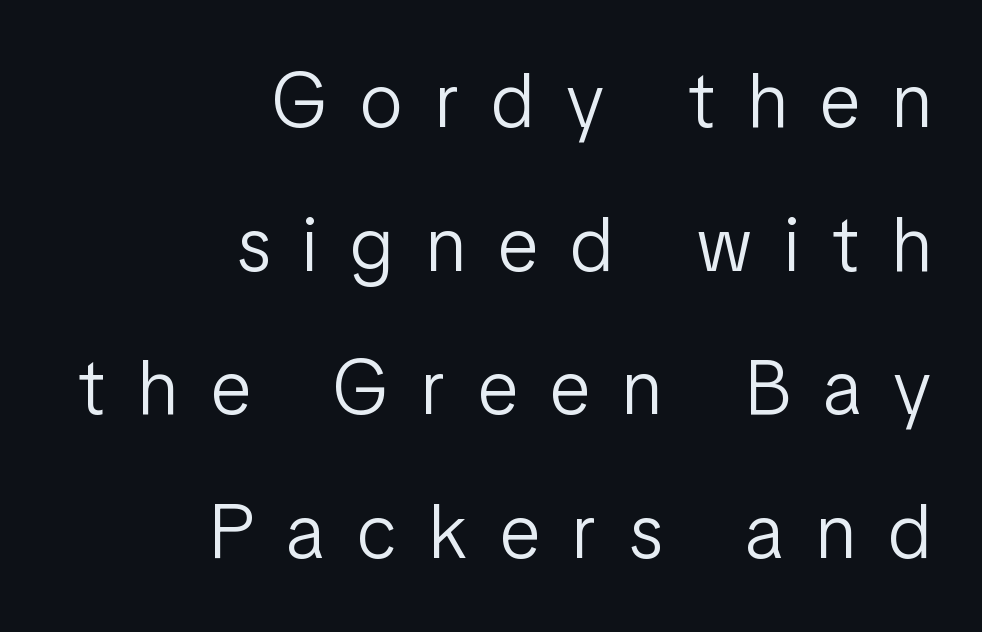
The image shows 76 px light, condensed sans-serif type, upright; set right-aligned, line spacing 1.89x, unusually wide letter spacing (+0.44 em), not underlined; low stroke contrast and a medium x-height.
